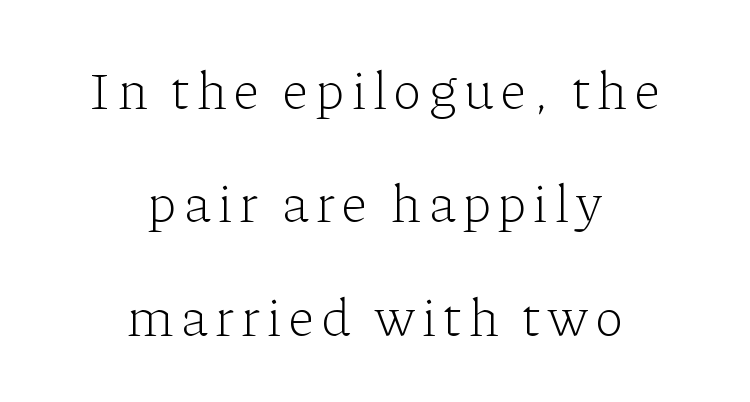
Is there any slant? The stems are plumb. The text block is weighted toward neither margin, spreading evenly from the middle. Each letter keeps its own natural width here, so spacing adapts to shape. To sum up the face: it has serifs.
